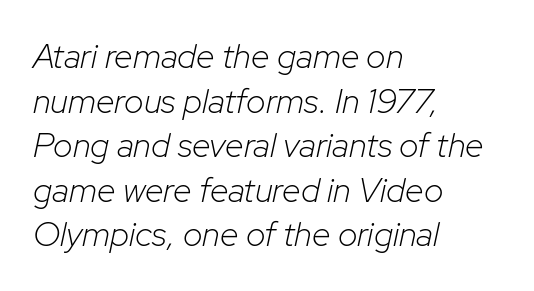
The image shows 34 px light type, italic (leaning right); set left-aligned, normal line spacing (1.31x), normal letter spacing, not underlined; low stroke contrast and a medium x-height.
